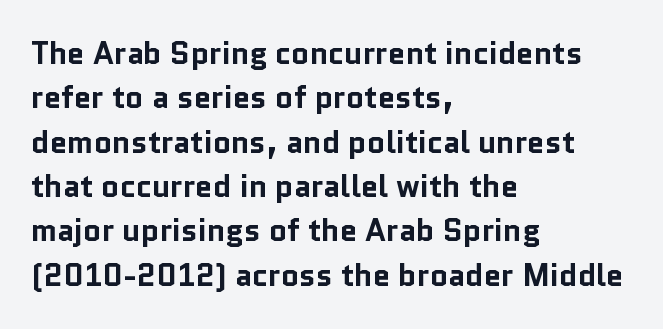
What's the leading like? Ordinary, nothing unusual. These lines were composed using upright roman letters. Nope, no serifs anywhere on these letters. Where is the straight margin? On the left. The rendering uses a bold face; every stroke is thick and dark. Character widths vary here, with narrow letters taking less room than wide ones.
